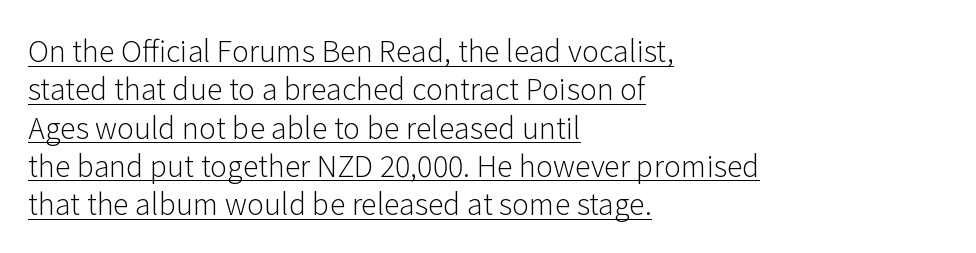
The image shows 29 px light sans-serif type, upright; set left-aligned, normal line spacing (1.32x), normal letter spacing, underlined; low stroke contrast and a medium x-height.
